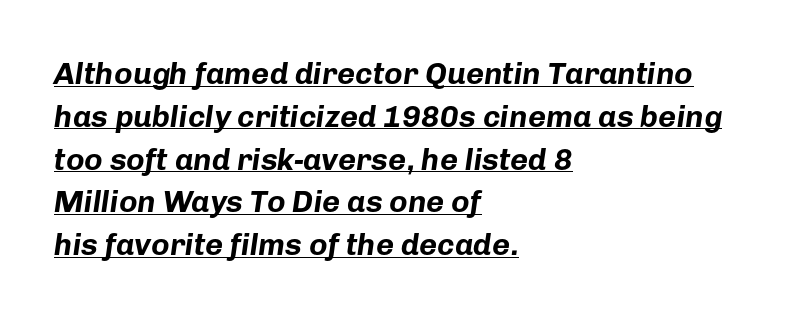
Q: Is the text bold? A: Yes.
Q: Is the text italic (slanted)? A: Yes, it leans right by about 8 degrees.
Q: Is the text underlined? A: Yes.
Q: How is the paragraph aligned? A: Left-aligned.
Q: Is the spacing between letters normal or unusually wide? A: Normal.
Q: Is the spacing between lines tight, normal or loose? A: Normal.
Q: Width (condensed, normal, or wide)? A: Normal.
Q: Stroke contrast? A: Low.
Q: x-height? A: Medium.
Q: Monospaced? A: No.
